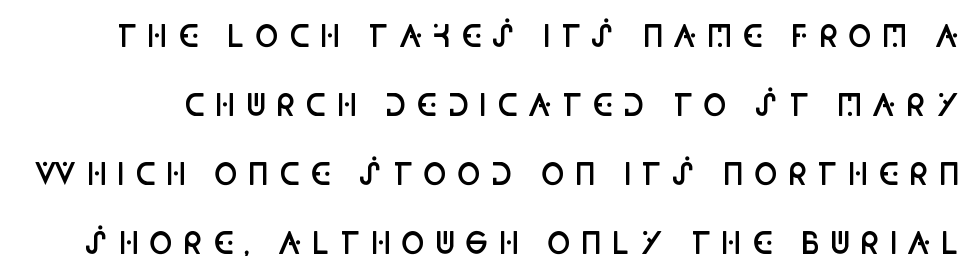
Q: Is the text bold? A: Semi-bold.
Q: Is the text italic (slanted)? A: No, it is upright.
Q: Is the typeface a serif or a sans-serif typeface? A: Sans-serif.
Q: Is the text underlined? A: No.
Q: Is the spacing between letters normal or unusually wide? A: Unusually wide.
Q: Is the spacing between lines tight, normal or loose? A: Loose.
Q: Width (condensed, normal, or wide)? A: Condensed.
Q: Stroke contrast? A: Low.
Q: x-height? A: Large.
Q: Monospaced? A: No.
